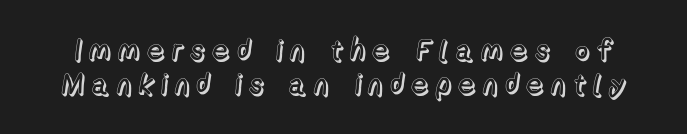
Q: Is the text italic (slanted)? A: Yes.
Q: Is the text underlined? A: No.
Q: Is the spacing between letters normal or unusually wide? A: Unusually wide.
Q: Width (condensed, normal, or wide)? A: Normal.
Q: x-height? A: Medium.
Q: Monospaced? A: No.
